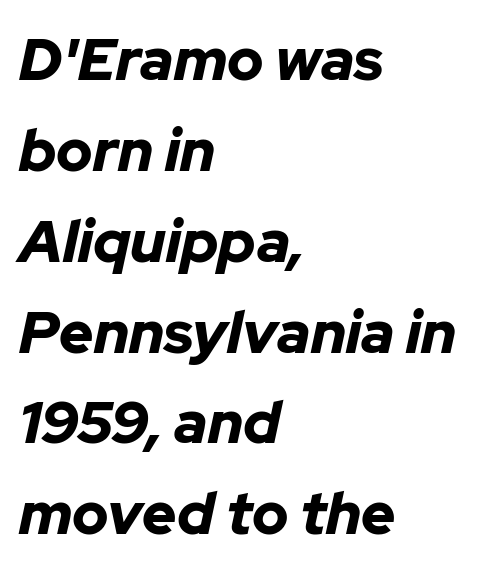
These lines are rendered in a variable-pitch font. A typesetter would mark this as italic. The face used here has the dense, thick strokes of a bold. Words float on clear page, feet unadorned.
